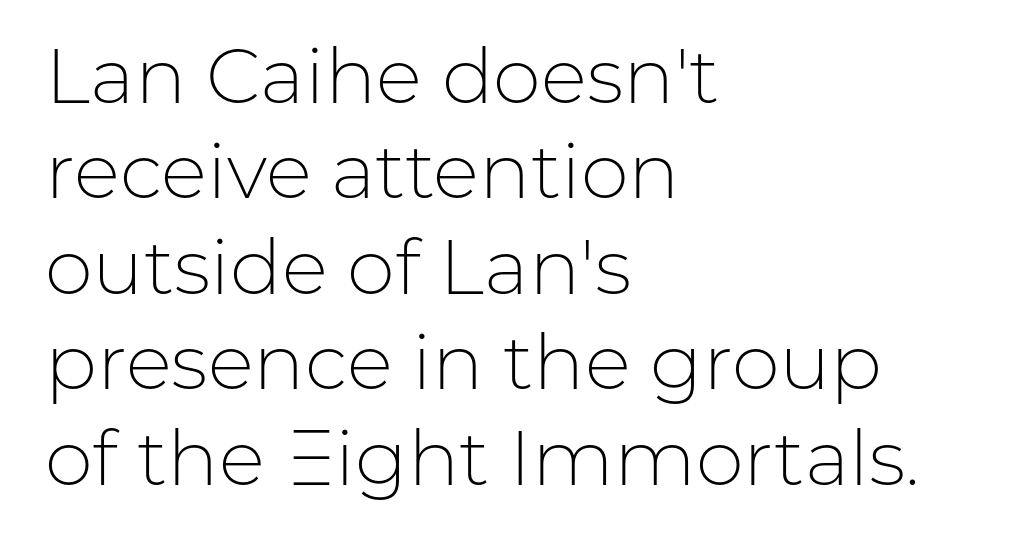
The image shows 77 px light sans-serif type, upright; set left-aligned, line spacing 1.24x, normal letter spacing, not underlined; low stroke contrast and a medium x-height.
